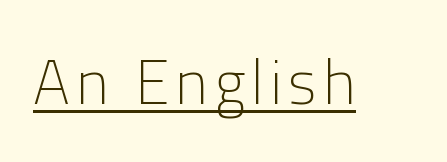
{"serif": "no", "italic": "no", "bold": "no", "weight": "light", "width": "normal", "stroke_contrast": "low", "x_height": "medium", "monospaced": "no", "underline": "yes", "glyph_px": 62}
